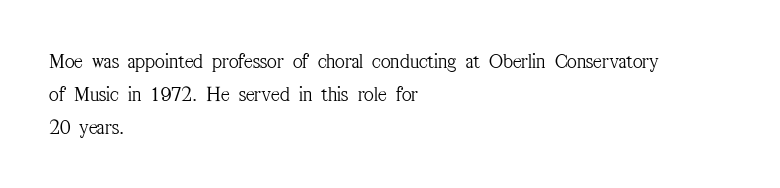
The image shows 21 px text type, upright; set left-aligned, normal line spacing (1.57x), normal letter spacing, not underlined.
